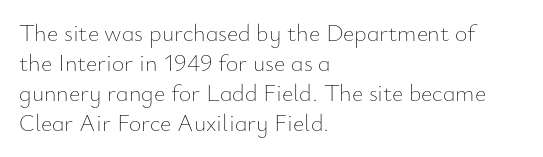
Q: Is the text bold? A: No.
Q: Is the text italic (slanted)? A: No, it is upright.
Q: Is the text underlined? A: No.
Q: How is the paragraph aligned? A: Left-aligned.
Q: Is the spacing between letters normal or unusually wide? A: Normal.
Q: Is the spacing between lines tight, normal or loose? A: Normal.
